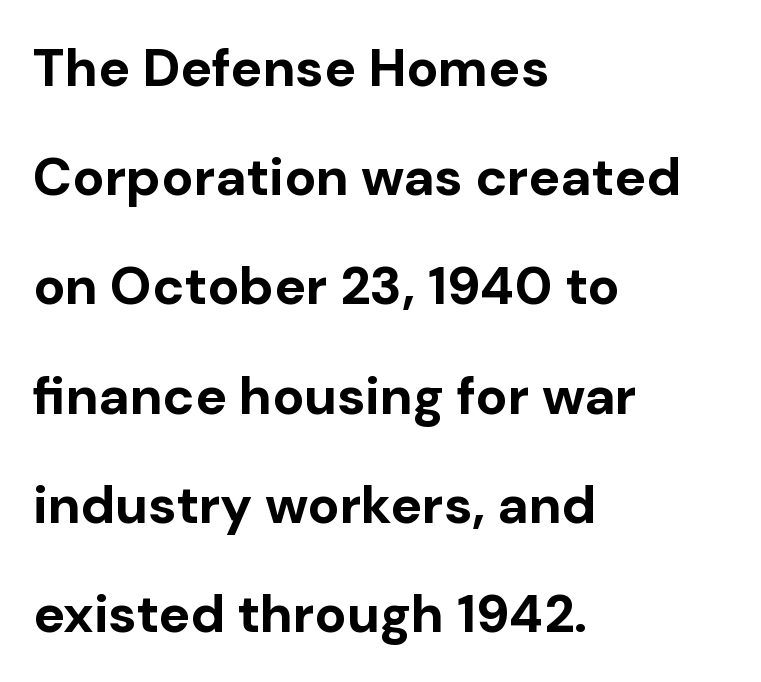
{"serif": "no", "italic": "no", "bold": "yes", "weight": "bold", "width": "normal", "stroke_contrast": "low", "x_height": "medium", "monospaced": "no", "underline": "no", "align": "left", "line_spacing": "loose", "line_spacing_ratio": 2.06, "letter_spacing": "normal", "letter_spacing_em": 0.0, "glyph_px": 53}
